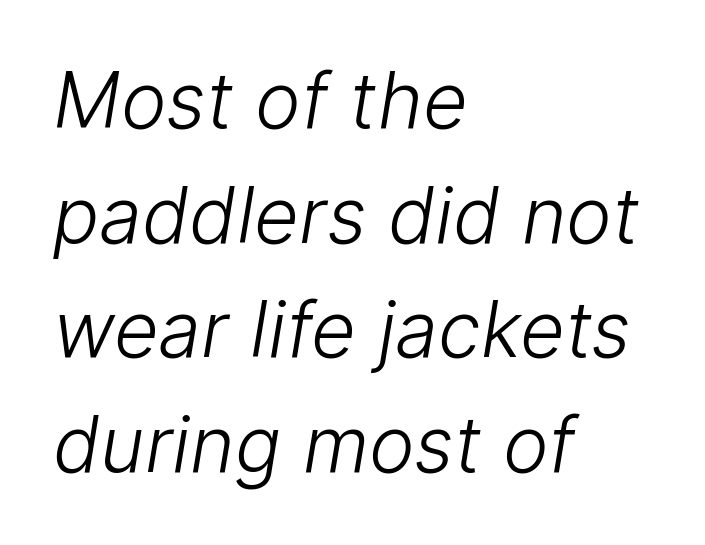
{"serif": "no", "bold": "no", "weight": "light", "width": "normal", "stroke_contrast": "low", "x_height": "medium", "monospaced": "no", "underline": "no", "align": "left", "line_spacing": "normal", "line_spacing_ratio": 1.49, "letter_spacing": "normal", "letter_spacing_em": 0.0, "glyph_px": 77}
